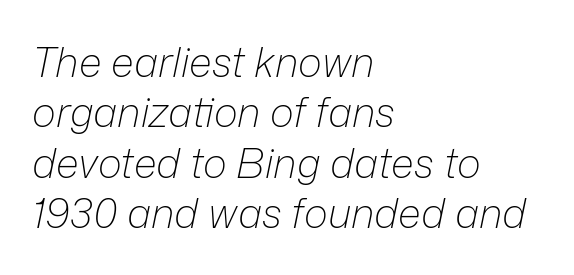
The image shows 41 px light type, italic (leaning right); set left-aligned, line spacing 1.23x, normal letter spacing, not underlined; low stroke contrast and a medium x-height.
